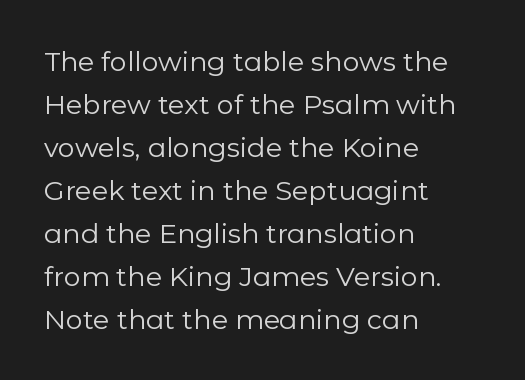
Line beginnings align vertically; line endings do not. Quick note: not italic, upright. No chunkiness to these letters — they're not bold. Default kerning and tracking; the words read as compact shapes.
